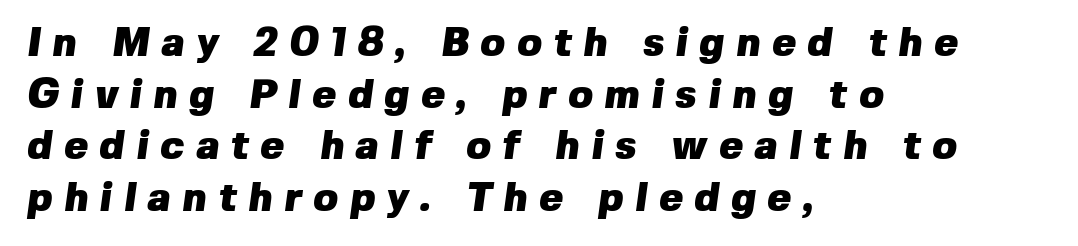
This sample keeps an unexceptional amount of space between lines. A typesetter would call this heavily tracked-out type. Caption: bold face, heavy strokes. Note the varied advance widths — an 'i' is clearly narrower than an 'm'. Lines of text with bare space underneath. Caption: multi-line text, flush left, ragged right.
